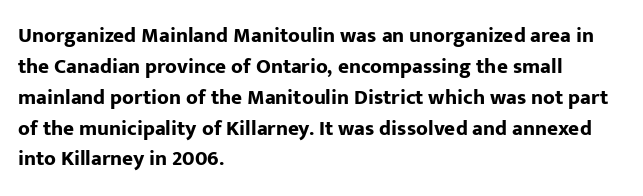
Q: Is the text bold? A: Yes.
Q: Is the text italic (slanted)? A: No, it is upright.
Q: Is the text underlined? A: No.
Q: How is the paragraph aligned? A: Left-aligned.
Q: Is the spacing between letters normal or unusually wide? A: Normal.
Q: Is the spacing between lines tight, normal or loose? A: Normal.
